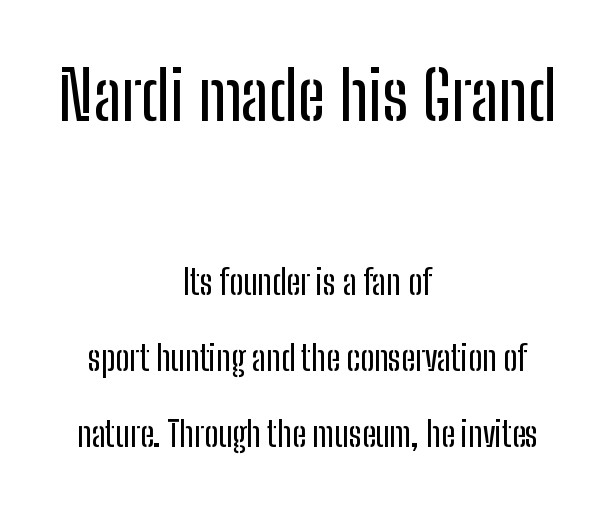
{"serif": "no", "italic": "no", "width": "condensed", "stroke_contrast": "low", "x_height": "medium", "monospaced": "no", "underline": "no", "align": "center", "line_spacing": "loose", "line_spacing_ratio": 2.24, "letter_spacing": "normal", "letter_spacing_em": 0.0, "larger_block": "first", "size_ratio": 2.0, "glyph_px": 68}
